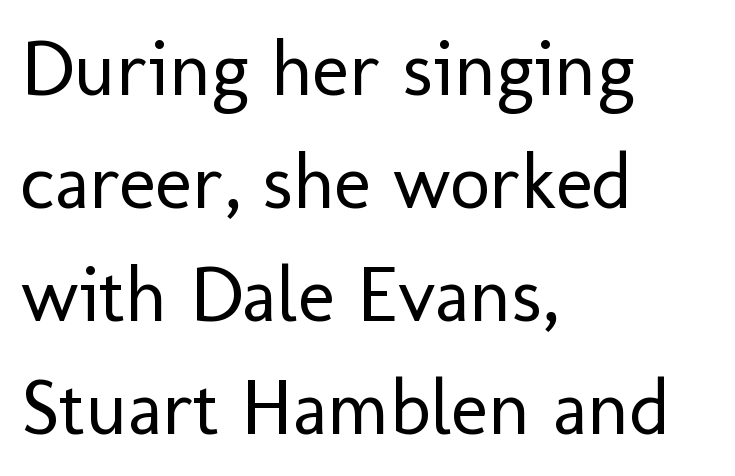
Q: Is the text bold? A: No.
Q: Is the text italic (slanted)? A: No, it is upright.
Q: Is the typeface a serif or a sans-serif typeface? A: Sans-serif.
Q: Is the text underlined? A: No.
Q: How is the paragraph aligned? A: Left-aligned.
Q: Is the spacing between letters normal or unusually wide? A: Normal.
Q: Is the spacing between lines tight, normal or loose? A: Normal.
Q: Width (condensed, normal, or wide)? A: Normal.
Q: Stroke contrast? A: Low.
Q: x-height? A: Medium.
Q: Monospaced? A: No.
